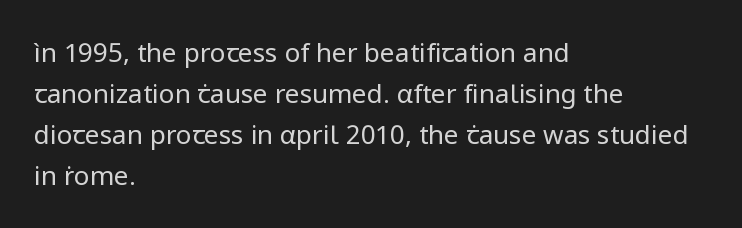
The words here are not underlined. Unbolded letterforms with no extra heft. Quick note: interline space is typical. These lines stack with their left ends in a neat column. Ordinary non-slanted type is in use. Here the glyphs are tracked normally, forming tight word shapes.
